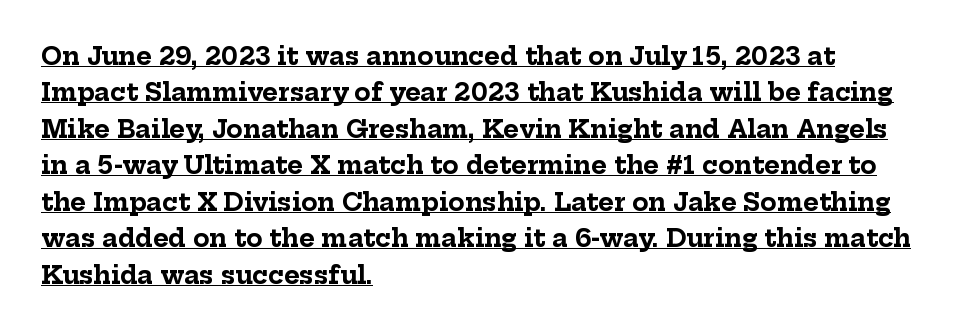
The image shows 24 px bold type, upright; set left-aligned, normal line spacing (1.52x), normal letter spacing, underlined.
